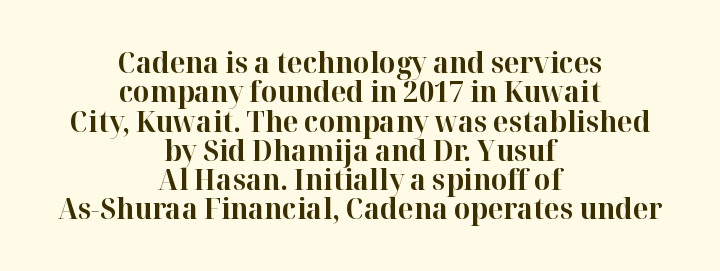
The image shows 29 px bold serif type, upright; set centered, tight line spacing (1.01x), normal letter spacing, not underlined; high stroke contrast and a medium x-height.
